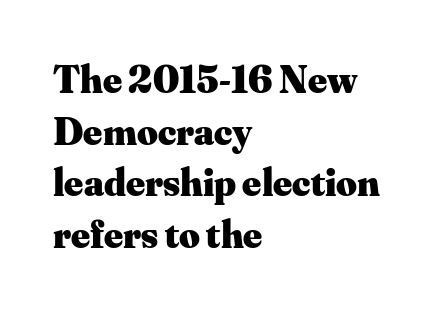
The image shows 40 px heavy serif type, upright; set left-aligned, normal line spacing (1.29x), normal letter spacing, not underlined; medium stroke contrast and a small x-height.
